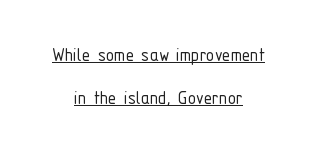
{"italic": "no", "bold": "no", "underline": "yes", "align": "center", "line_spacing": "loose", "line_spacing_ratio": 2.03, "letter_spacing": "normal", "letter_spacing_em": 0.0, "glyph_px": 21}
